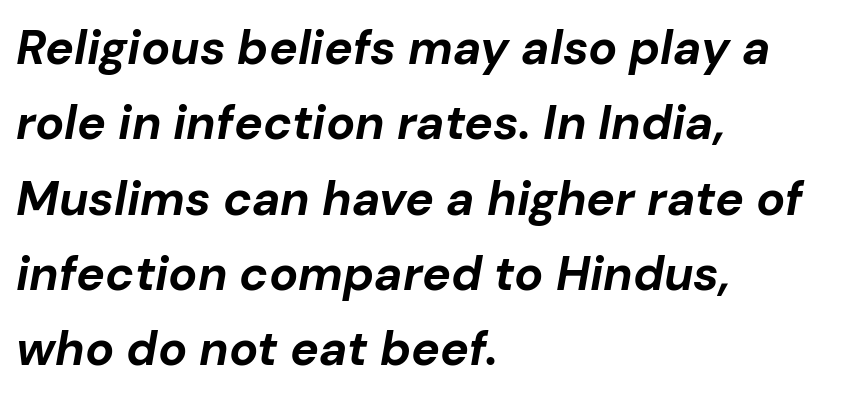
Compared with ordinary roman type, these characters are visibly tilted. Line spacing here is normal. Plain, unruled lines of type. The text block is weighted toward the left margin, trailing off unevenly rightward.
